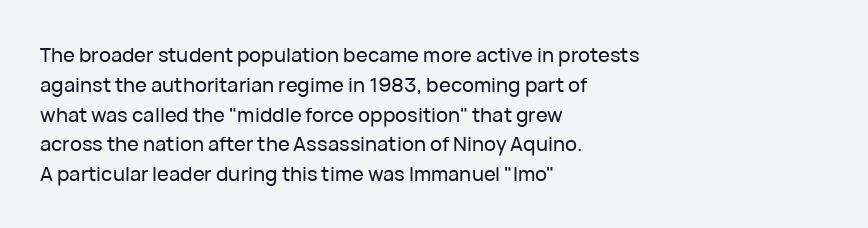
The image shows 20 px text type, upright; set left-aligned, normal line spacing (1.49x), normal letter spacing, not underlined.
